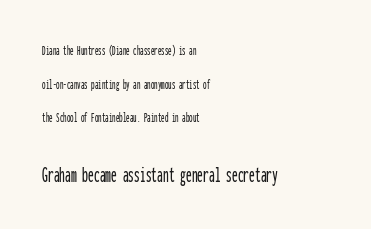
{"italic": "no", "underline": "no", "align": "left", "line_spacing": "loose", "line_spacing_ratio": 2.41, "letter_spacing": "normal", "letter_spacing_em": 0.0, "larger_block": "second", "size_ratio": 1.64, "glyph_px": 23}
